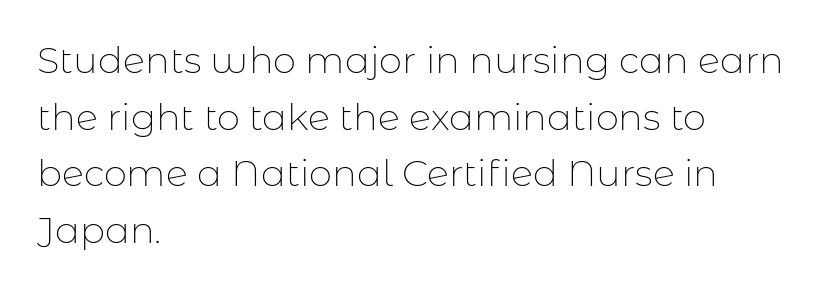
Q: Is the text bold? A: No.
Q: Is the text italic (slanted)? A: No, it is upright.
Q: Is the typeface a serif or a sans-serif typeface? A: Sans-serif.
Q: Is the text underlined? A: No.
Q: How is the paragraph aligned? A: Left-aligned.
Q: Is the spacing between letters normal or unusually wide? A: Normal.
Q: Is the spacing between lines tight, normal or loose? A: Normal.
Q: Width (condensed, normal, or wide)? A: Normal.
Q: Stroke contrast? A: Low.
Q: x-height? A: Medium.
Q: Monospaced? A: No.
